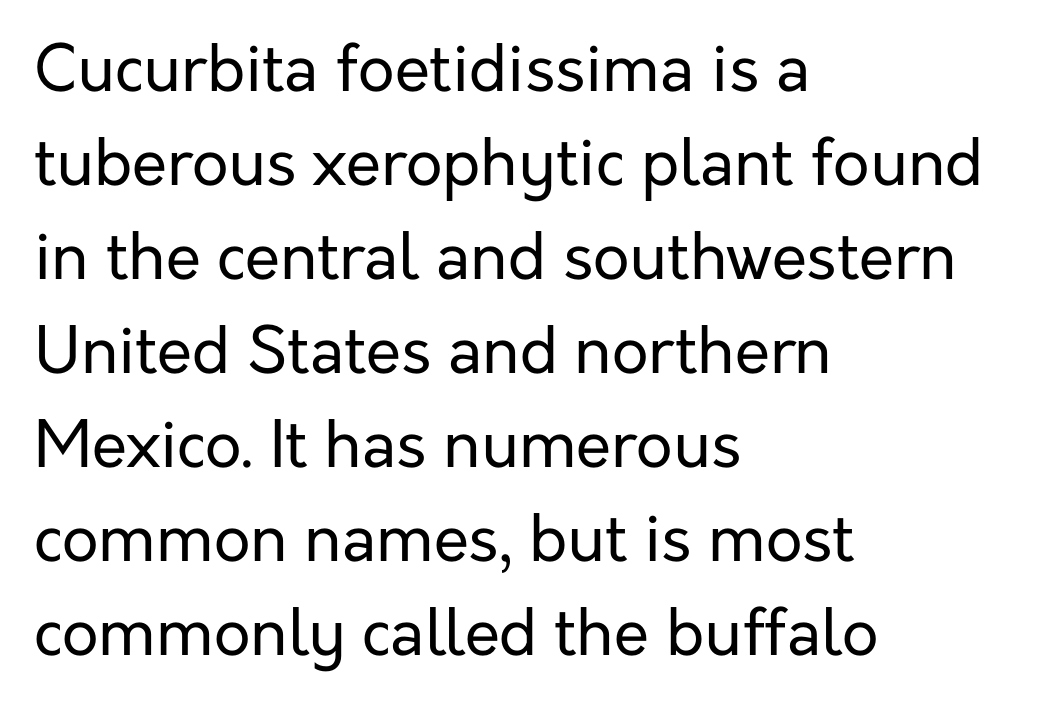
Honestly, the row spacing looks completely unremarkable. The passage shown is typeset with a sans-serif family. Ordinary non-slanted type is in use. The lines in this sample share a left origin and differ only in where they stop. Caption: face not bold, strokes unweighted. Rule under the text: the space is simply empty.
